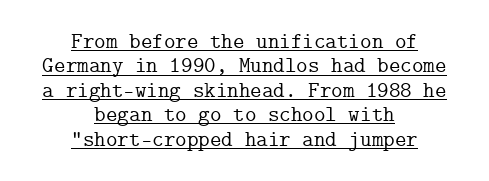
Q: Is the text italic (slanted)? A: No, it is upright.
Q: Is the text underlined? A: Yes.
Q: How is the paragraph aligned? A: Centered.
Q: Is the spacing between letters normal or unusually wide? A: Normal.
Q: Is the spacing between lines tight, normal or loose? A: Tight.
